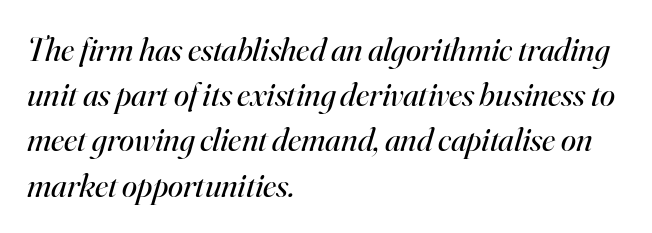
Quick note: italic. The passage shown is typeset with a serif family. The face used here is proportionally spaced, like ordinary book or web type. This rendering leaves character spacing at its baseline value. The space beneath each line is pristine and unruled. The passage is arranged the way most books set body copy — flush left.
